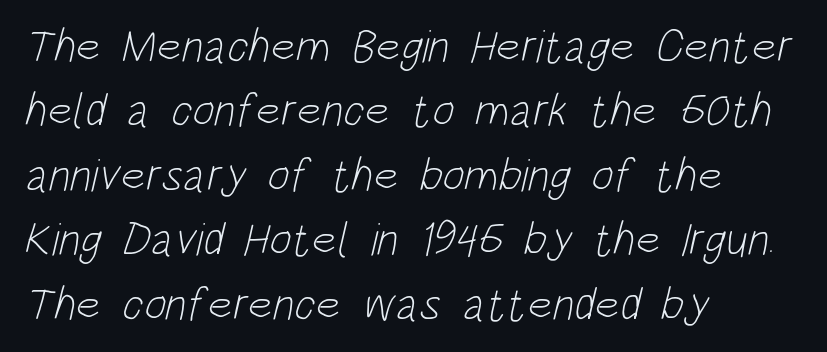
Q: Is the text bold? A: No.
Q: Is the typeface a serif or a sans-serif typeface? A: Sans-serif.
Q: Is the text underlined? A: No.
Q: How is the paragraph aligned? A: Left-aligned.
Q: Is the spacing between letters normal or unusually wide? A: Normal.
Q: Is the spacing between lines tight, normal or loose? A: Normal.
Q: Width (condensed, normal, or wide)? A: Condensed.
Q: Stroke contrast? A: Low.
Q: x-height? A: Large.
Q: Monospaced? A: No.
